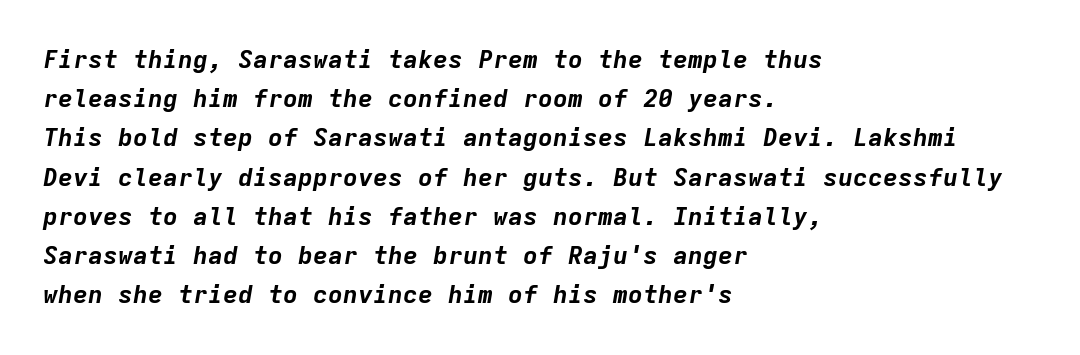
As a designer I'd log this as weight 700, bold. The passage shown stacks its lines at a standard gap. The passage is arranged the way most books set body copy — flush left. You can tell it's italic because the verticals aren't actually vertical. Nothing unusual about the tracking: characters are spaced as the font intends. Decoration check: the copy has no underline.
